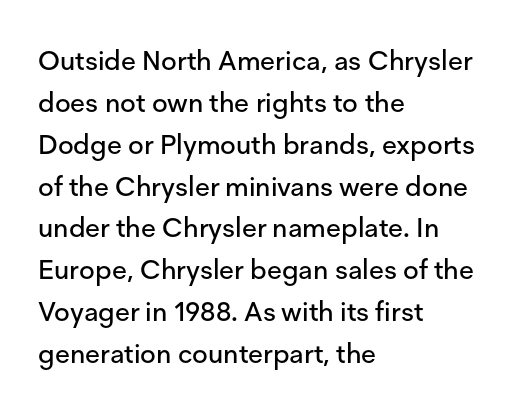
The image shows 27 px text type, upright; set left-aligned, normal line spacing (1.55x), normal letter spacing, not underlined.
